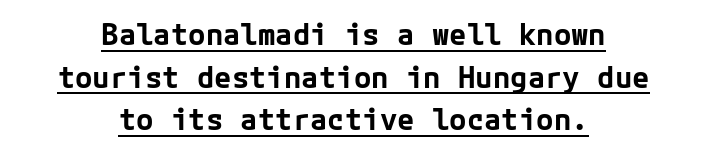
Q: Is the text bold? A: Yes.
Q: Is the text italic (slanted)? A: No, it is upright.
Q: Is the typeface a serif or a sans-serif typeface? A: Sans-serif.
Q: Is the text underlined? A: Yes.
Q: How is the paragraph aligned? A: Centered.
Q: Is the spacing between letters normal or unusually wide? A: Normal.
Q: Is the spacing between lines tight, normal or loose? A: Normal.
Q: Width (condensed, normal, or wide)? A: Normal.
Q: Stroke contrast? A: Low.
Q: x-height? A: Medium.
